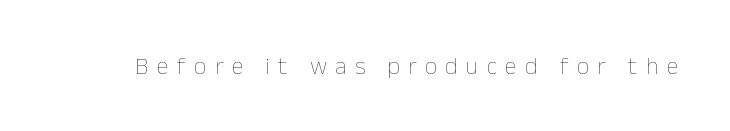
{"italic": "no", "bold": "no", "underline": "no", "letter_spacing": "wide", "letter_spacing_em": 0.35, "glyph_px": 24}
